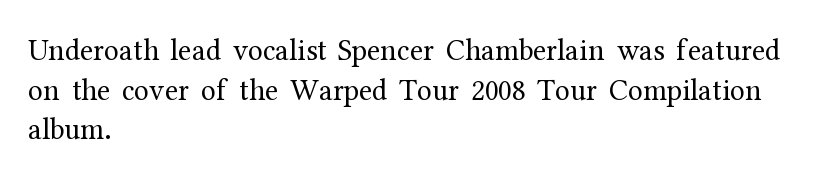
A typesetter would call this zero additional tracking. The passage shown is typeset with a serif family. No italicization has been applied; the sample stays upright. This rendering features lettering with no underline.
